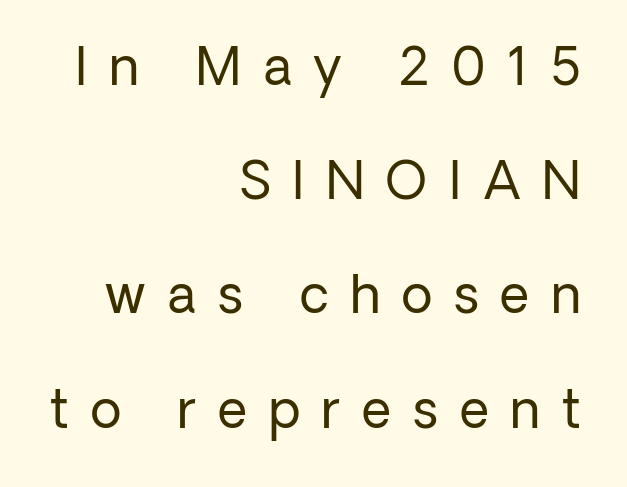
{"serif": "no", "italic": "no", "bold": "no", "weight": "regular", "width": "normal", "stroke_contrast": "low", "x_height": "medium", "monospaced": "no", "underline": "no", "align": "right", "line_spacing": "loose", "line_spacing_ratio": 2.24, "letter_spacing": "wide", "letter_spacing_em": 0.43, "glyph_px": 51}
